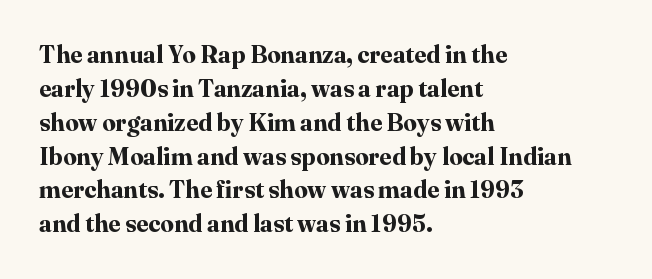
Check under the words: just untouched page. The lettering stays uniformly vertical, giving the passage a roman look. Does the weight exceed regular? Yes, all the way to bold. Leading: standard.
